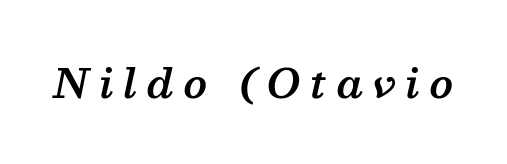
The image shows 39 px semibold serif type, italic (leaning right); set unusually wide letter spacing (+0.26 em), not underlined; medium stroke contrast and a medium x-height.
